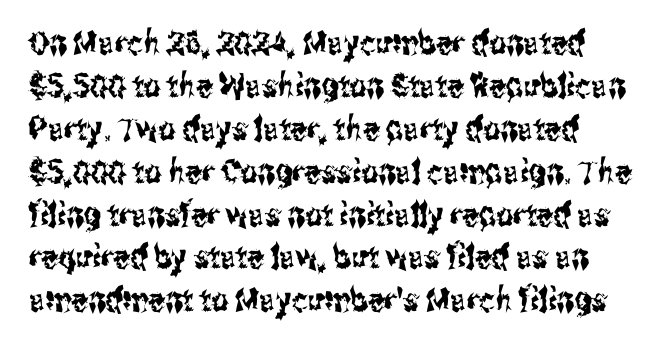
The image shows 33 px condensed sans-serif type, upright; set left-aligned, normal line spacing (1.3x), normal letter spacing, not underlined; medium stroke contrast and a medium x-height.
